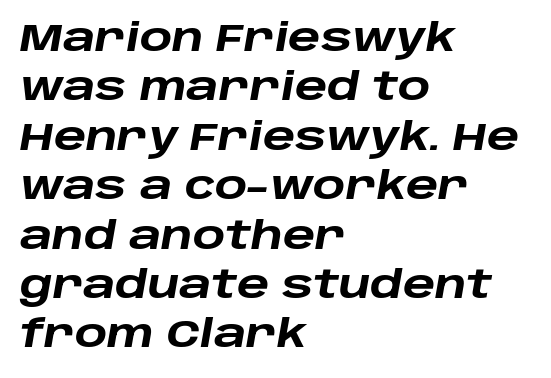
Q: Is the text bold? A: Yes.
Q: Is the text italic (slanted)? A: Yes, it leans right by about 10 degrees.
Q: Is the text underlined? A: No.
Q: How is the paragraph aligned? A: Left-aligned.
Q: Is the spacing between letters normal or unusually wide? A: Normal.
Q: Is the spacing between lines tight, normal or loose? A: Normal.
Q: Width (condensed, normal, or wide)? A: Wide.
Q: Stroke contrast? A: Low.
Q: x-height? A: Large.
Q: Monospaced? A: No.
